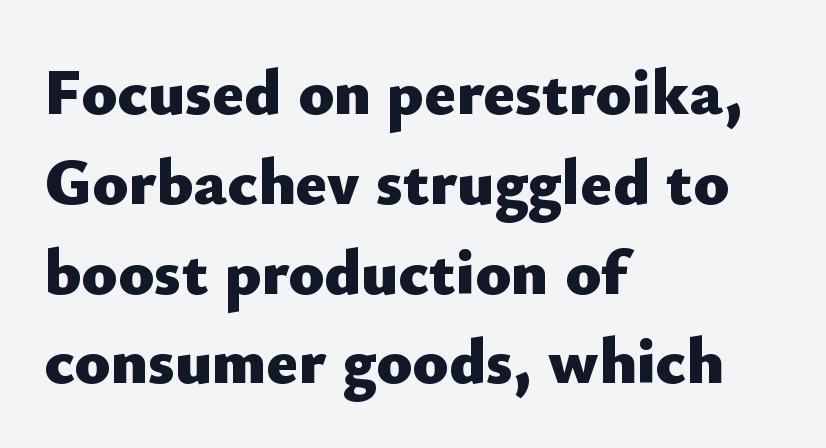
Q: Is the text bold? A: Yes.
Q: Is the text italic (slanted)? A: No, it is upright.
Q: Is the typeface a serif or a sans-serif typeface? A: Sans-serif.
Q: Is the text underlined? A: No.
Q: How is the paragraph aligned? A: Left-aligned.
Q: Is the spacing between letters normal or unusually wide? A: Normal.
Q: Is the spacing between lines tight, normal or loose? A: Normal.
Q: Width (condensed, normal, or wide)? A: Normal.
Q: Stroke contrast? A: Low.
Q: x-height? A: Small.
Q: Monospaced? A: No.
